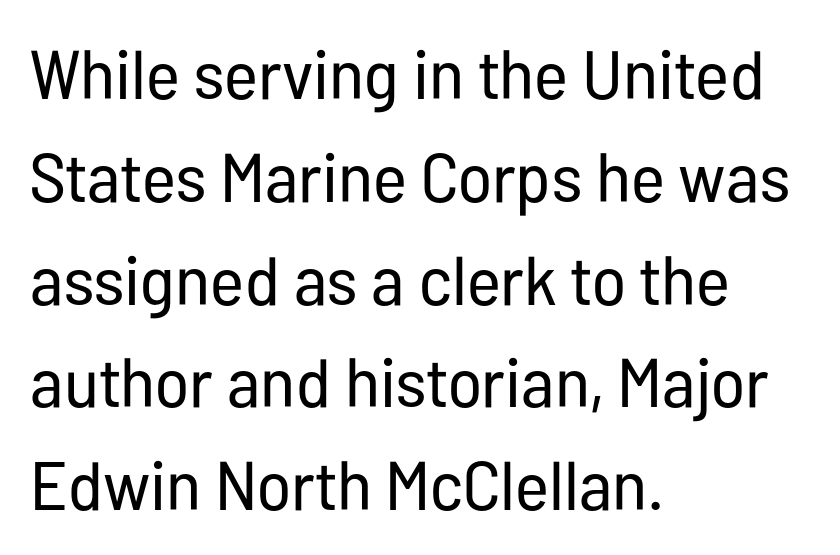
Q: Is the text bold? A: No.
Q: Is the text italic (slanted)? A: No, it is upright.
Q: Is the typeface a serif or a sans-serif typeface? A: Sans-serif.
Q: Is the text underlined? A: No.
Q: How is the paragraph aligned? A: Left-aligned.
Q: Is the spacing between letters normal or unusually wide? A: Normal.
Q: Is the spacing between lines tight, normal or loose? A: Normal.
Q: Width (condensed, normal, or wide)? A: Condensed.
Q: Stroke contrast? A: Low.
Q: x-height? A: Medium.
Q: Monospaced? A: No.
